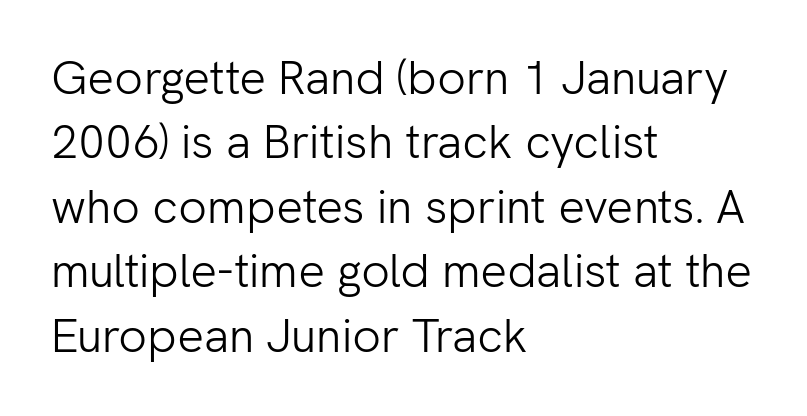
The image shows 47 px light sans-serif type, upright; set left-aligned, normal line spacing (1.37x), normal letter spacing, not underlined; low stroke contrast and a medium x-height.
